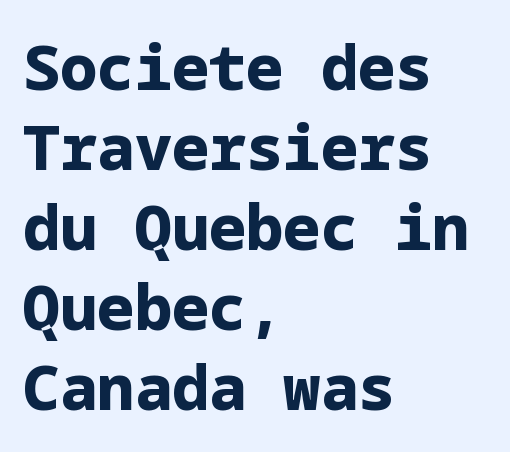
The image shows 62 px bold sans-serif type, upright; set left-aligned, normal line spacing (1.29x), normal letter spacing, not underlined; low stroke contrast and a medium x-height.
